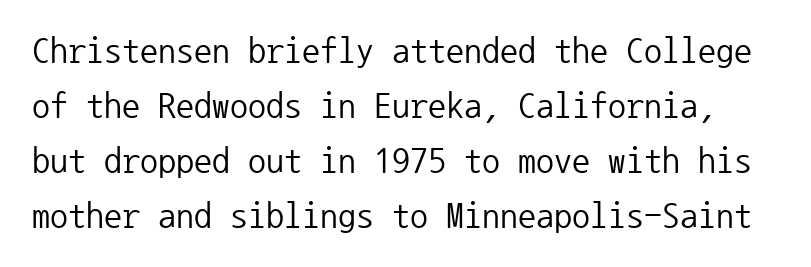
The image shows 36 px regular-weight sans-serif type, upright, monospaced; set normal line spacing (1.53x), normal letter spacing, not underlined; low stroke contrast and a medium x-height.
